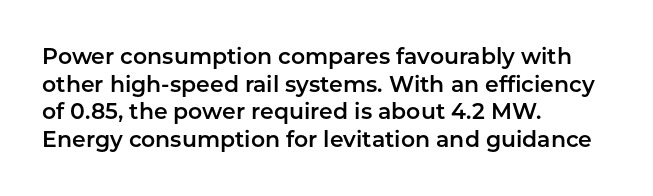
{"italic": "no", "underline": "no", "align": "left", "line_spacing": "normal", "line_spacing_ratio": 1.26, "letter_spacing": "normal", "letter_spacing_em": 0.0, "glyph_px": 22}
